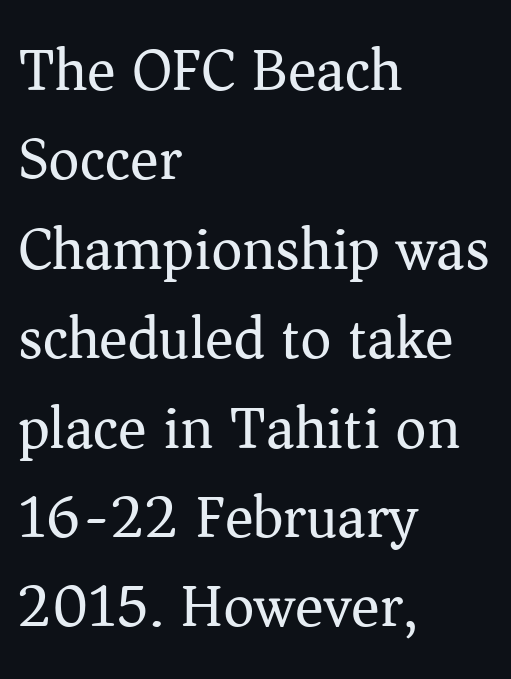
Q: Is the text bold? A: No.
Q: Is the text italic (slanted)? A: No, it is upright.
Q: Is the typeface a serif or a sans-serif typeface? A: Serif.
Q: Is the text underlined? A: No.
Q: How is the paragraph aligned? A: Left-aligned.
Q: Is the spacing between letters normal or unusually wide? A: Normal.
Q: Is the spacing between lines tight, normal or loose? A: Normal.
Q: Width (condensed, normal, or wide)? A: Normal.
Q: Stroke contrast? A: Medium.
Q: x-height? A: Medium.
Q: Monospaced? A: No.
